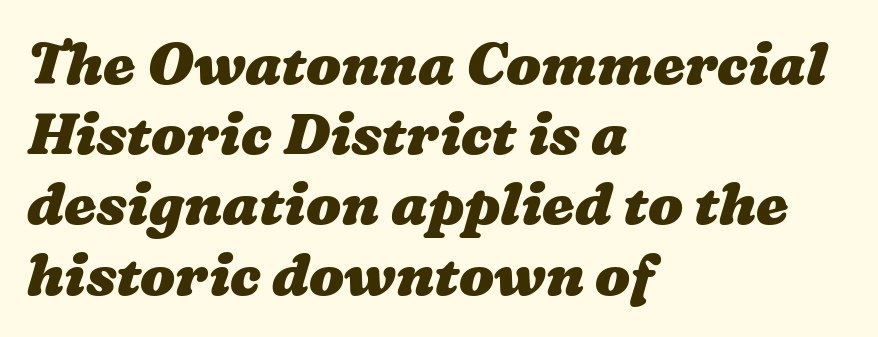
Strokes here are thick enough to call this a true bold. The face used here is proportionally spaced, like ordinary book or web type. The ragged edge is on the right, which tells us the setting is flush left. This sample uses plain, unmodified letter spacing. Check under the words: just untouched page.
